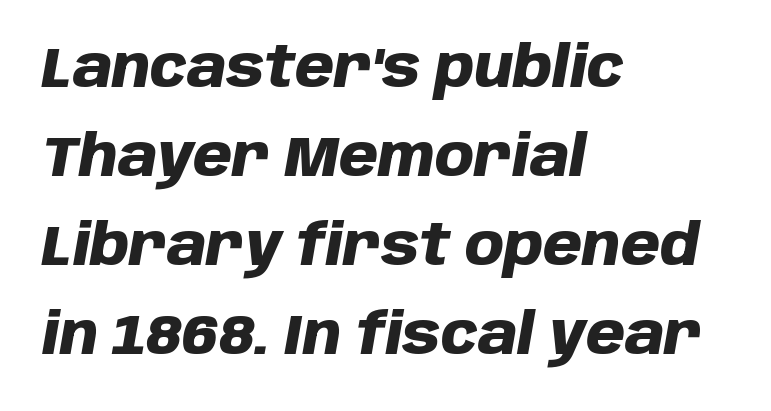
The image shows 56 px heavy type, italic (leaning right); set left-aligned, normal line spacing (1.59x), normal letter spacing, not underlined; low stroke contrast and a large x-height.
